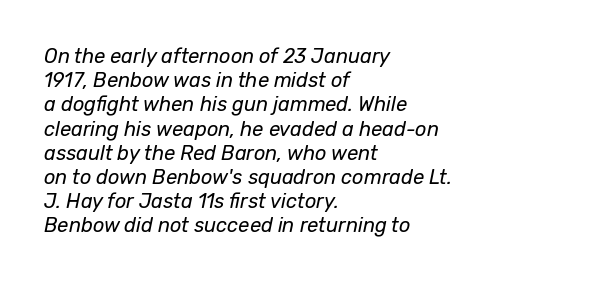
Compared with ordinary roman type, these characters are visibly tilted. This is not heavy type; no bold has been used. Horizontally, the lines are justified to the leading edge only. The passage shown is not underscored anywhere. Is the letter spacing exaggerated? No — it looks like the ordinary default.
